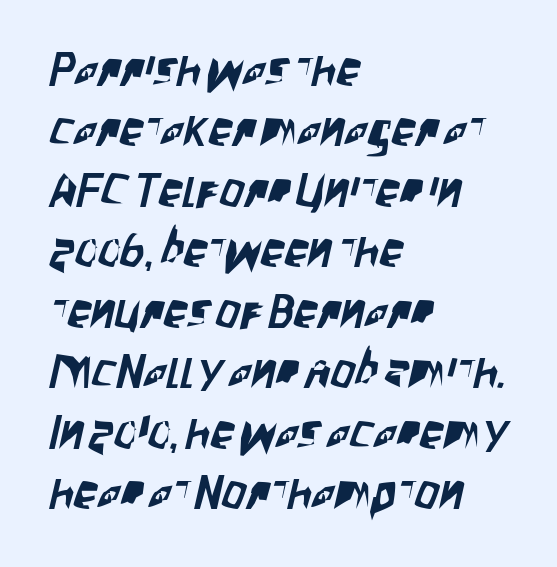
The image shows 48 px condensed sans-serif type; set left-aligned, normal line spacing (1.26x), normal letter spacing, not underlined; low stroke contrast and a large x-height.
